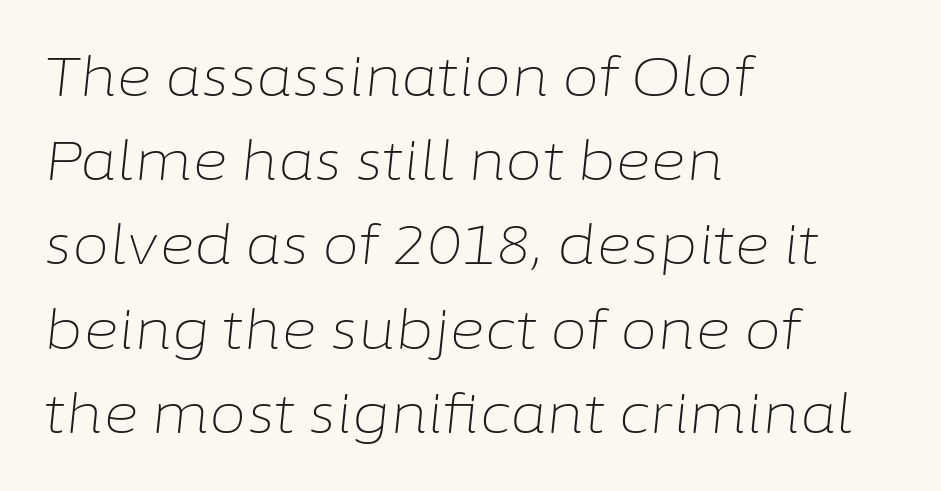
Q: Is the text bold? A: No.
Q: Is the text italic (slanted)? A: Yes, it leans right by about 6 degrees.
Q: Is the text underlined? A: No.
Q: How is the paragraph aligned? A: Left-aligned.
Q: Is the spacing between letters normal or unusually wide? A: Normal.
Q: Is the spacing between lines tight, normal or loose? A: Normal.
Q: Width (condensed, normal, or wide)? A: Normal.
Q: Stroke contrast? A: Low.
Q: x-height? A: Medium.
Q: Monospaced? A: No.
